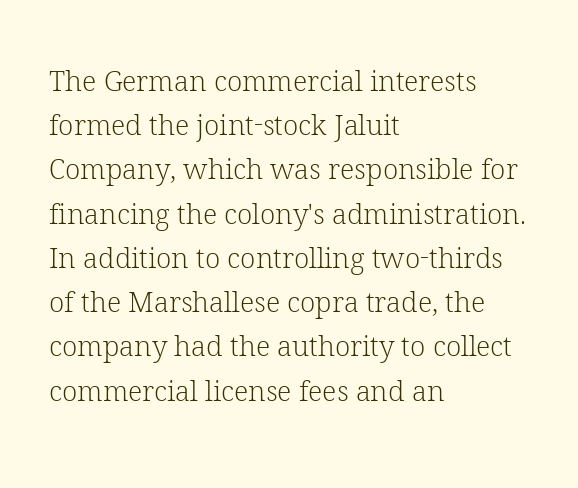
Q: Is the text bold? A: No.
Q: Is the text italic (slanted)? A: No, it is upright.
Q: Is the typeface a serif or a sans-serif typeface? A: Serif.
Q: Is the text underlined? A: No.
Q: How is the paragraph aligned? A: Left-aligned.
Q: Is the spacing between letters normal or unusually wide? A: Normal.
Q: Is the spacing between lines tight, normal or loose? A: Normal.
Q: Width (condensed, normal, or wide)? A: Normal.
Q: Stroke contrast? A: Low.
Q: x-height? A: Medium.
Q: Monospaced? A: No.
